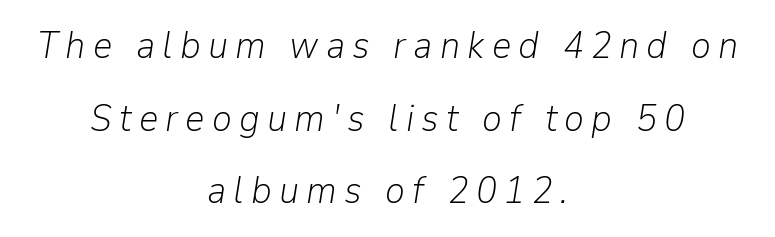
Q: Is the text bold? A: No.
Q: Is the text italic (slanted)? A: Yes, it leans right by about 9 degrees.
Q: Is the text underlined? A: No.
Q: How is the paragraph aligned? A: Centered.
Q: Is the spacing between lines tight, normal or loose? A: Loose.
Q: Width (condensed, normal, or wide)? A: Normal.
Q: Stroke contrast? A: Low.
Q: x-height? A: Medium.
Q: Monospaced? A: No.
